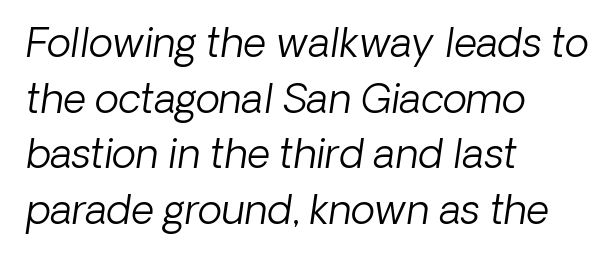
{"italic": "yes", "lean": "right", "slant_degrees": 8, "bold": "no", "weight": "light", "width": "normal", "stroke_contrast": "low", "x_height": "medium", "monospaced": "no", "underline": "no", "align": "left", "line_spacing": "normal", "line_spacing_ratio": 1.39, "letter_spacing": "normal", "letter_spacing_em": 0.0, "glyph_px": 40}
